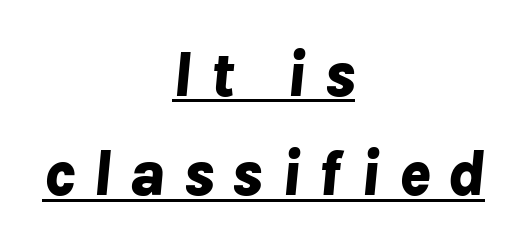
Proportional: the letters do not fall into vertical columns. A full-strength bold gives these letters their thick strokes. One-word summary of the alignment: center. The passage shown has open, widely tracked lettering throughout. Underlining? Definitely there. Quick note: italic.
